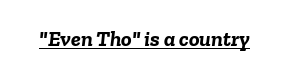
Letter spacing: default. The axis of the letterforms is tilted away from vertical. On the weight axis this lands at bold, roughly 700. What decoration does the sample have? An underline.
